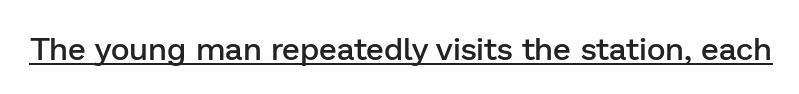
The image shows 32 px semibold sans-serif type, upright; set normal letter spacing, underlined; low stroke contrast and a medium x-height.
